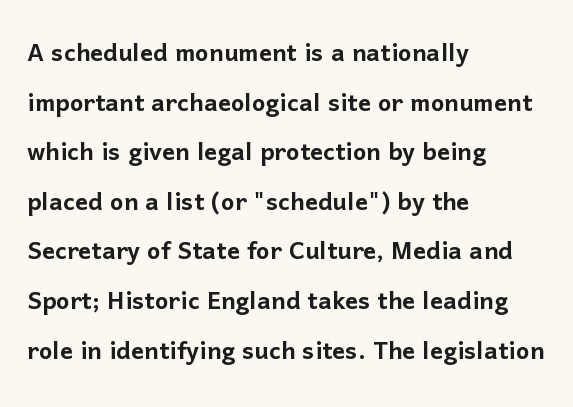
Normally led — the rows are evenly, conventionally spaced. The letters advance in unequal steps, a hallmark of proportional type. Honestly, the letter spacing is just normal — you wouldn't notice it. Short and long lines alike share a common starting point at left.
